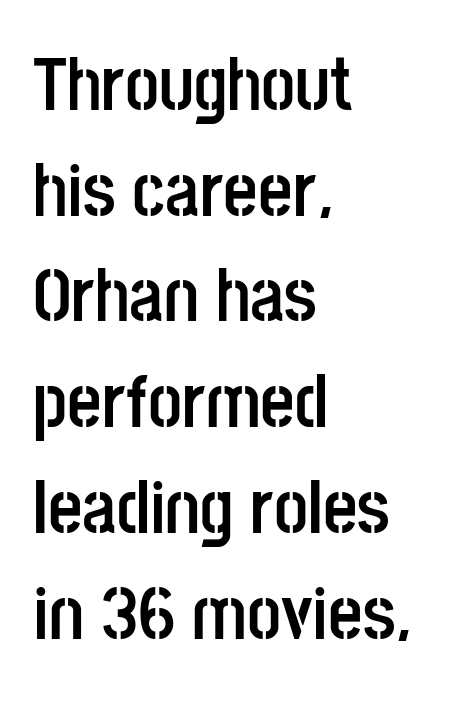
{"serif": "no", "italic": "no", "bold": "yes", "weight": "semibold", "width": "condensed", "stroke_contrast": "low", "x_height": "large", "monospaced": "no", "underline": "no", "align": "left", "line_spacing": "normal", "line_spacing_ratio": 1.41, "letter_spacing": "normal", "letter_spacing_em": 0.0, "glyph_px": 75}
